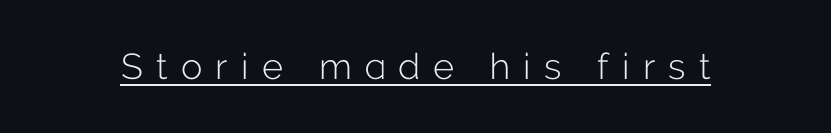
The image shows 36 px light sans-serif type, upright; set unusually wide letter spacing (+0.37 em), underlined; low stroke contrast and a medium x-height.
